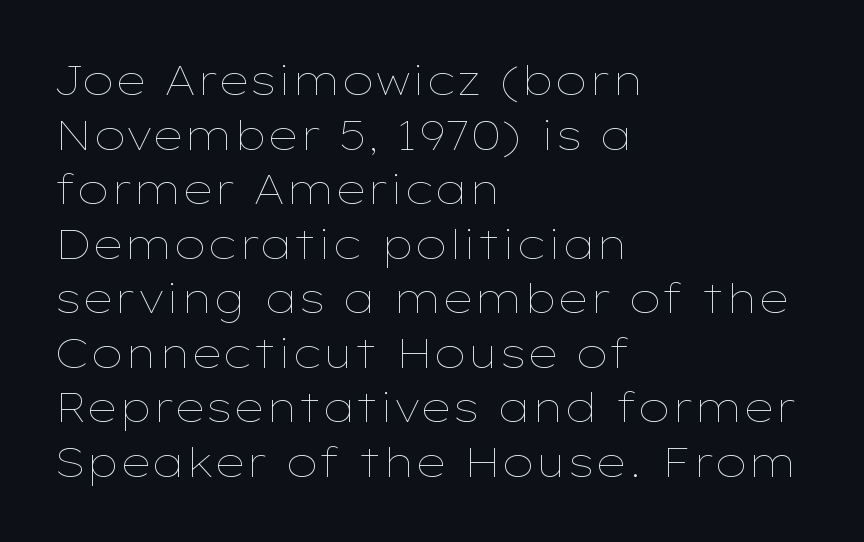
Q: Is the text bold? A: No.
Q: Is the text italic (slanted)? A: No, it is upright.
Q: Is the text underlined? A: No.
Q: How is the paragraph aligned? A: Left-aligned.
Q: Is the spacing between letters normal or unusually wide? A: Normal.
Q: Is the spacing between lines tight, normal or loose? A: Normal.
Q: Width (condensed, normal, or wide)? A: Wide.
Q: Stroke contrast? A: Low.
Q: x-height? A: Medium.
Q: Monospaced? A: No.
